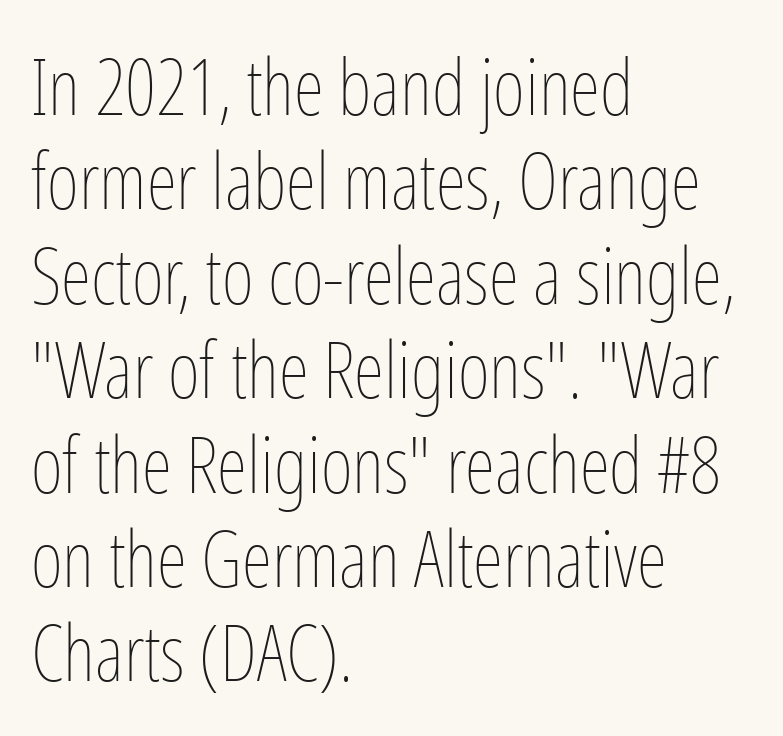
The setting favours the left margin, as ordinary paragraphs usually do. Character widths vary here, with narrow letters taking less room than wide ones. Here the glyphs are tracked normally, forming tight word shapes. The font's upright variant was chosen for this text. Glance below the letters and you will spot only blank space.
